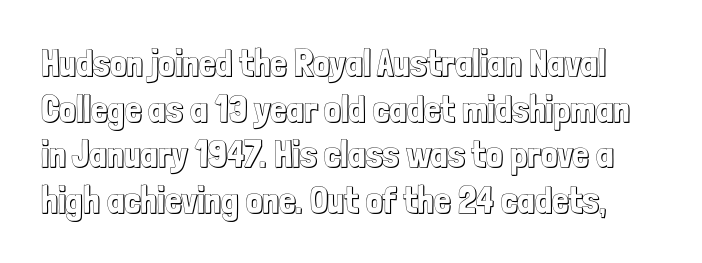
{"italic": "no", "width": "condensed", "x_height": "medium", "monospaced": "no", "underline": "no", "line_spacing_ratio": 1.23, "letter_spacing": "normal", "letter_spacing_em": 0.0, "glyph_px": 37}
